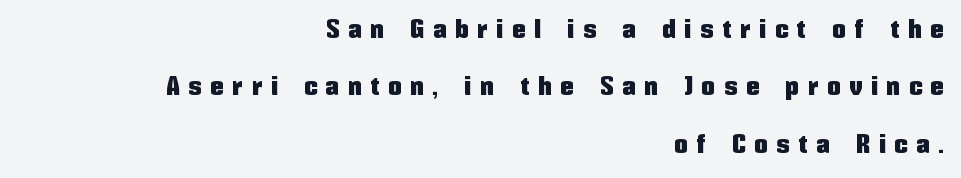
The image shows 26 px text type, upright; set right-aligned, loose line spacing (2.21x), unusually wide letter spacing (+0.36 em), not underlined.
